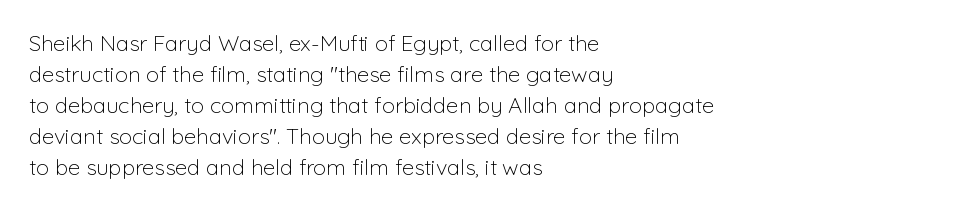
Q: Is the text bold? A: No.
Q: Is the text italic (slanted)? A: No, it is upright.
Q: Is the text underlined? A: No.
Q: How is the paragraph aligned? A: Left-aligned.
Q: Is the spacing between letters normal or unusually wide? A: Normal.
Q: Is the spacing between lines tight, normal or loose? A: Normal.
